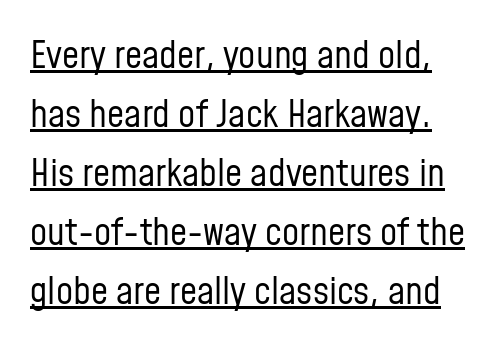
Q: Is the text bold? A: No.
Q: Is the text italic (slanted)? A: No, it is upright.
Q: Is the typeface a serif or a sans-serif typeface? A: Sans-serif.
Q: Is the text underlined? A: Yes.
Q: Is the spacing between letters normal or unusually wide? A: Normal.
Q: Is the spacing between lines tight, normal or loose? A: Normal.
Q: Width (condensed, normal, or wide)? A: Condensed.
Q: Stroke contrast? A: Low.
Q: x-height? A: Medium.
Q: Monospaced? A: No.
